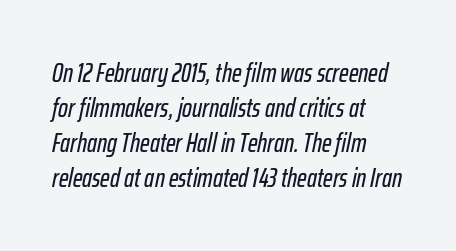
The image shows 26 px text type, italic (leaning right); set left-aligned, normal line spacing (1.34x), normal letter spacing, not underlined.
